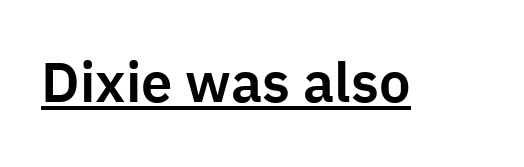
{"serif": "no", "italic": "no", "width": "normal", "stroke_contrast": "low", "x_height": "medium", "monospaced": "no", "underline": "yes", "letter_spacing": "normal", "letter_spacing_em": 0.0, "glyph_px": 56}
